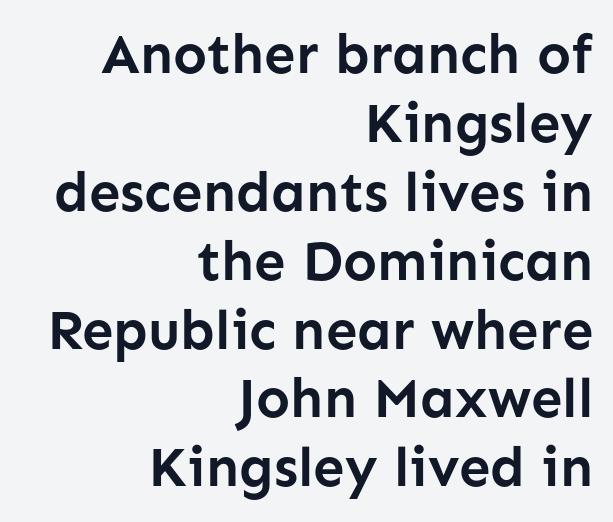
Q: Is the text bold? A: Yes.
Q: Is the text italic (slanted)? A: No, it is upright.
Q: Is the typeface a serif or a sans-serif typeface? A: Sans-serif.
Q: Is the text underlined? A: No.
Q: How is the paragraph aligned? A: Right-aligned.
Q: Is the spacing between letters normal or unusually wide? A: Normal.
Q: Width (condensed, normal, or wide)? A: Normal.
Q: Stroke contrast? A: Low.
Q: x-height? A: Medium.
Q: Monospaced? A: No.
